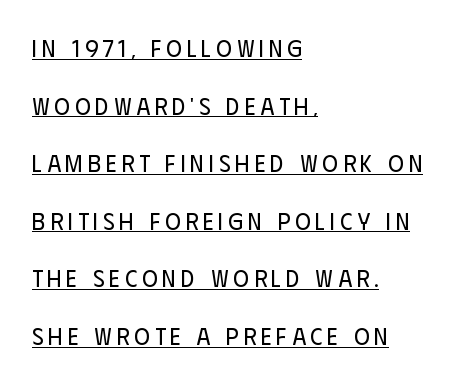
{"italic": "no", "bold": "no", "underline": "yes", "align": "left", "line_spacing": "loose", "line_spacing_ratio": 2.4, "letter_spacing": "wide", "letter_spacing_em": 0.2, "glyph_px": 24}
